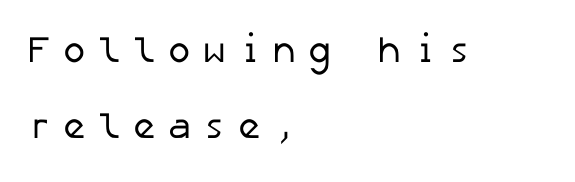
In CSS terms this would be text-align: left. Weight: not bold — regular or lighter. Quick note: underline off. To sum up the face: it is a sans, with no serifs. There is plenty of visible air inserted between adjacent glyphs.
